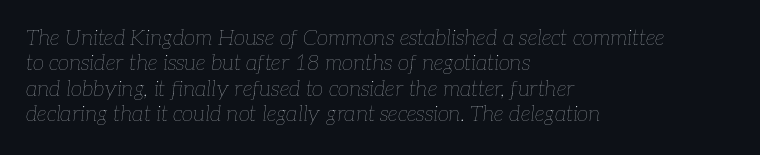
The ragged edge is on the right, which tells us the setting is flush left. Is the stroke heavy? The answer is a plain regular-or-lighter. The words here are not underlined. A typesetter would mark this as italic. These lines keep a tight, regular rhythm from letter to letter.
